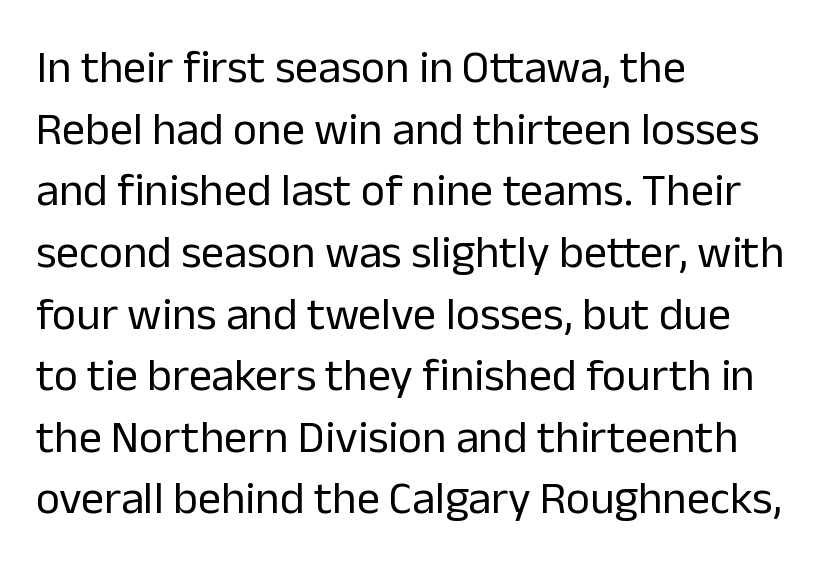
{"serif": "no", "italic": "no", "bold": "no", "weight": "regular", "width": "normal", "stroke_contrast": "low", "x_height": "medium", "monospaced": "no", "underline": "no", "align": "left", "line_spacing": "normal", "line_spacing_ratio": 1.34, "letter_spacing": "normal", "letter_spacing_em": 0.0, "glyph_px": 46}
